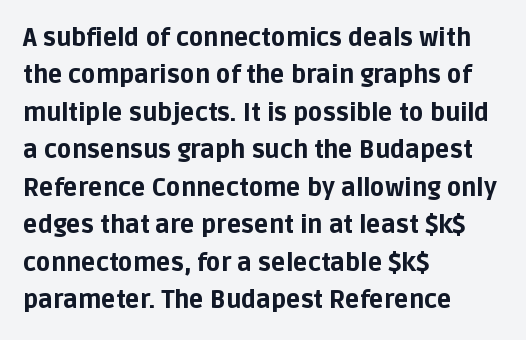
Q: Is the text bold? A: Yes.
Q: Is the text italic (slanted)? A: No, it is upright.
Q: Is the text underlined? A: No.
Q: How is the paragraph aligned? A: Left-aligned.
Q: Is the spacing between letters normal or unusually wide? A: Normal.
Q: Is the spacing between lines tight, normal or loose? A: Normal.
